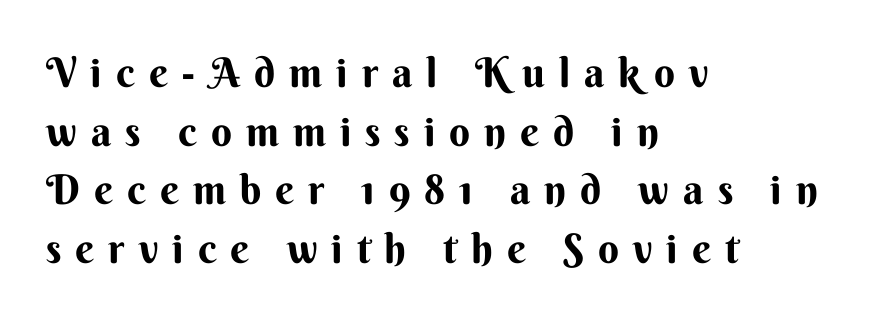
{"serif": "no", "italic": "no", "width": "normal", "stroke_contrast": "medium", "x_height": "small", "monospaced": "no", "underline": "no", "align": "left", "line_spacing": "normal", "line_spacing_ratio": 1.43, "letter_spacing": "wide", "letter_spacing_em": 0.34, "glyph_px": 41}
